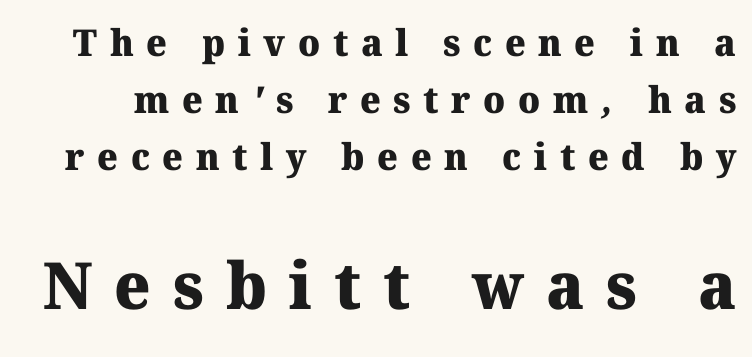
Typesetter's note: full bold, strokes at maximum text heaviness. Reading down the column, the eye jumps a familiar distance to each next line. Is this a fixed-width face? No — the glyphs have proportional, varying widths. Little horizontal feet cap the strokes, marking this as serif type. Someone cranked the tracking dial way up on this one. You get the small type first, then a jump to larger type.
